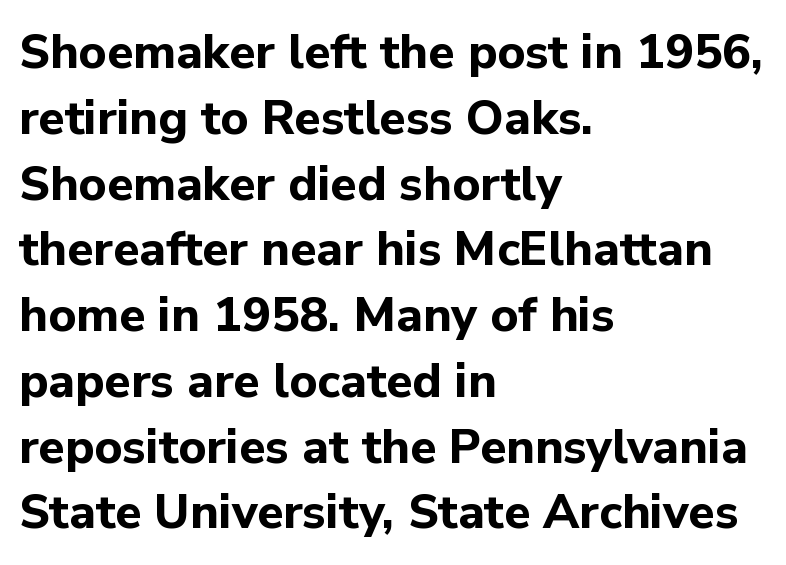
The image shows 48 px bold sans-serif type, upright; set left-aligned, normal line spacing (1.37x), normal letter spacing, not underlined; low stroke contrast and a medium x-height.
